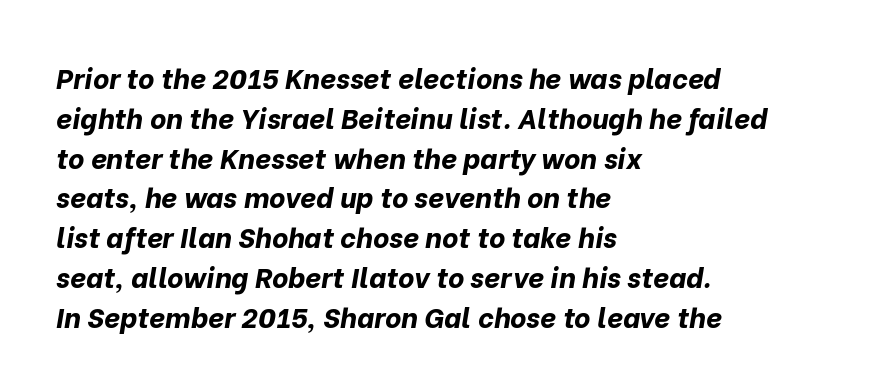
The typesetting leans heavy: a genuine bold. Characters follow at the spacing the type designer built in. Looks like regular typesetting: each glyph gets only the width it needs. The lettering tilts uniformly, giving the passage an italic look. Notice how descenders clear the ascenders below comfortably — that's standard leading. Clear beneath every line of the passage.
